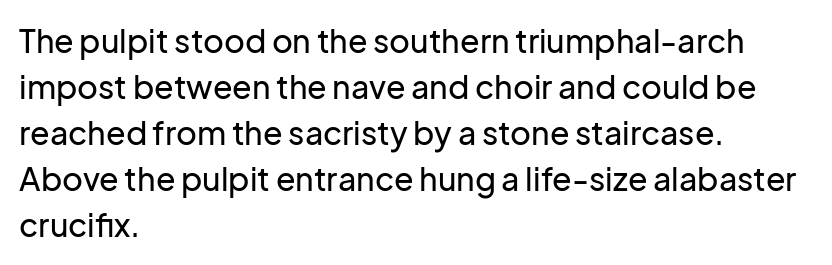
If you measured baseline to baseline, you'd find a middling distance. Characters remain perfectly vertical along every line. The text was rendered using a sans face with plain stroke endings. Is this a fixed-width face? No — the glyphs have proportional, varying widths. The specimen omits any rule beneath the text block's lines.
